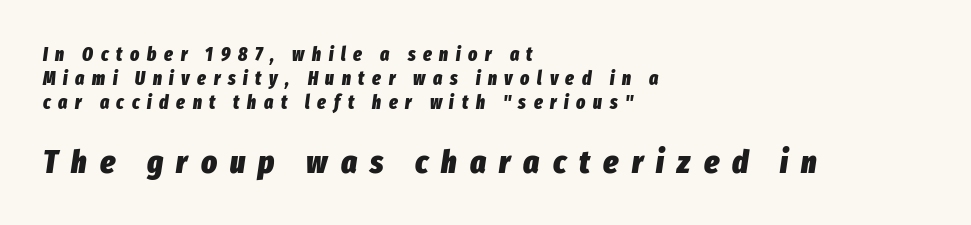
Proportional: the letters do not fall into vertical columns. Words float on clear page, feet unadorned. The space between consecutive lines is moderate. Every row of glyphs begins at an identical x-position on the left.
